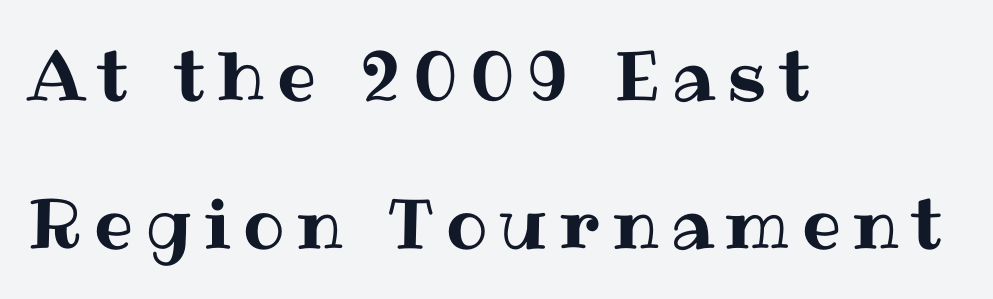
Compared with a centered layout, this one pins lines to the left instead. You could not count columns in this text — the font is proportionally spaced. Honestly, the rows look like they've been pulled way apart. The lettering holds an erect, upright posture throughout. The passage shown is not underscored anywhere.
